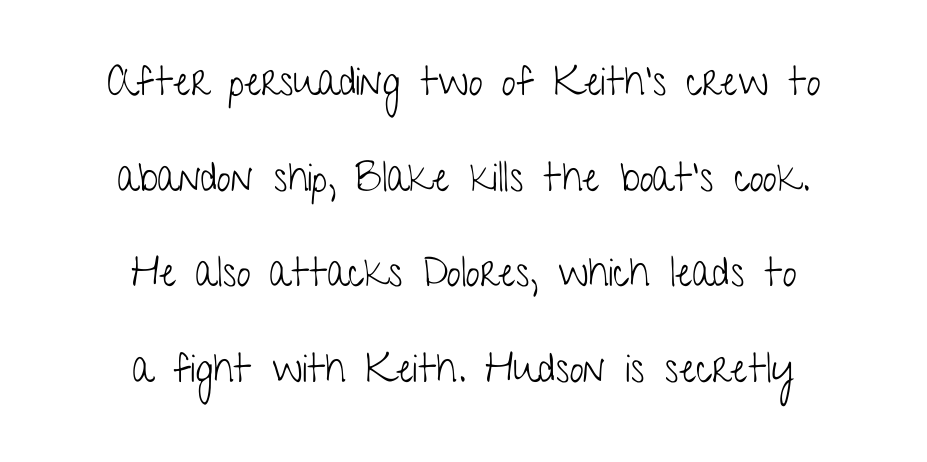
{"serif": "no", "italic": "no", "bold": "no", "weight": "light", "width": "condensed", "stroke_contrast": "low", "x_height": "medium", "monospaced": "no", "underline": "no", "align": "center", "line_spacing": "loose", "line_spacing_ratio": 2.39, "letter_spacing": "normal", "letter_spacing_em": 0.0, "glyph_px": 40}
